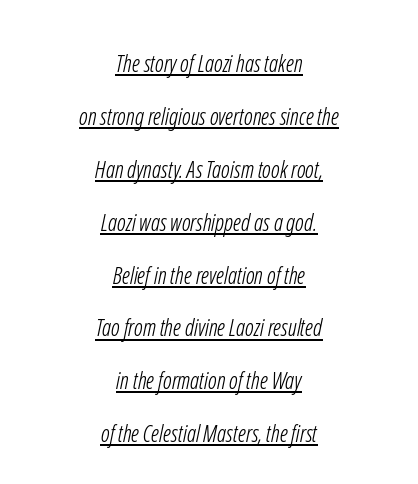
The image shows 23 px text type; set centered, loose line spacing (2.3x), normal letter spacing, underlined.
